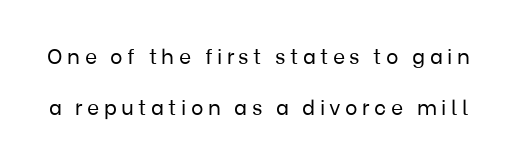
{"italic": "no", "bold": "no", "underline": "no", "line_spacing": "loose", "line_spacing_ratio": 2.45, "letter_spacing": "wide", "letter_spacing_em": 0.21, "glyph_px": 21}
